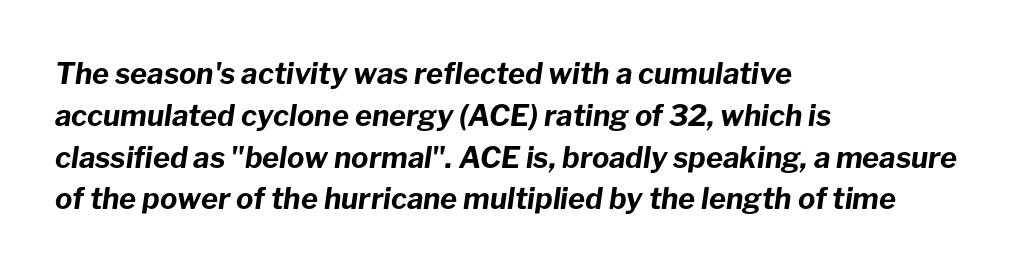
These lines were composed using italics. These lines carry a lot of weight — the face is fully bold. Notice how descenders clear the ascenders below comfortably — that's standard leading. Students, note that the glyphs here touch the page at normal intervals. Is this a fixed-width face? No — the glyphs have proportional, varying widths.
